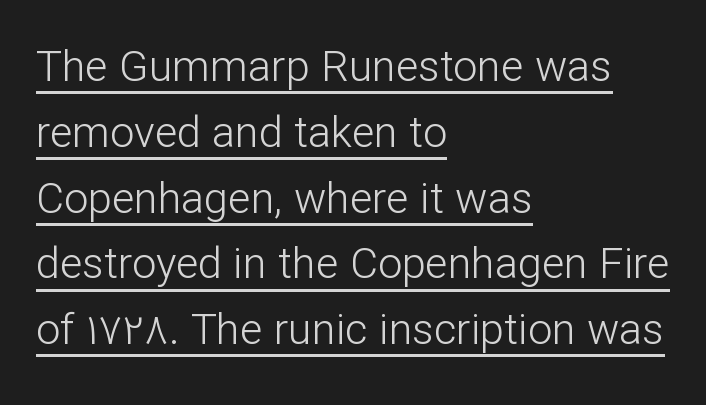
The image shows 43 px light sans-serif type, upright; set left-aligned, normal line spacing (1.53x), normal letter spacing, underlined; low stroke contrast and a medium x-height.
